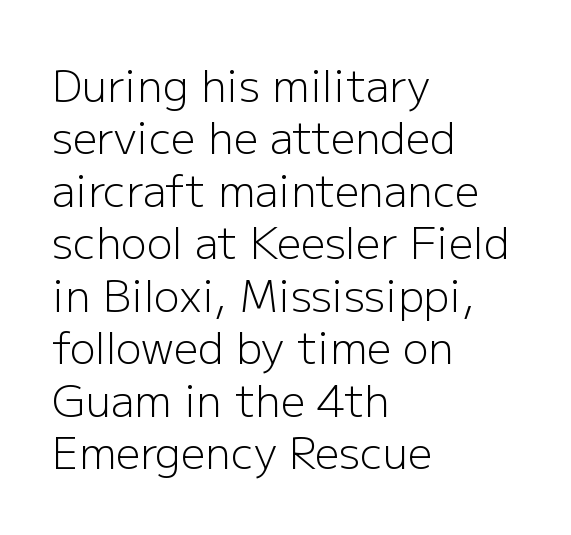
The image shows 43 px light sans-serif type, upright; set left-aligned, line spacing 1.22x, normal letter spacing, not underlined; low stroke contrast and a medium x-height.
